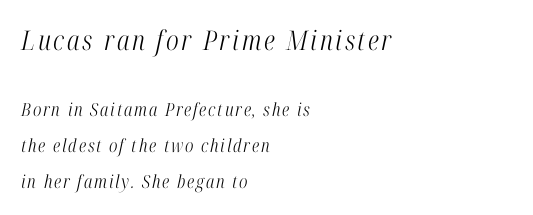
The image shows 27 px text type, italic (leaning right); set left-aligned, loose line spacing (1.99x), not underlined; the first (top) block is 1.5x larger.
